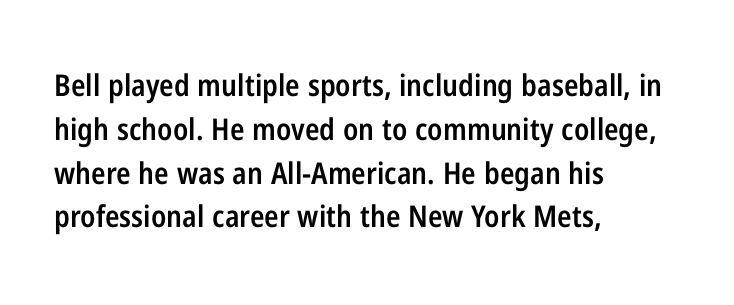
The image shows 30 px semibold, condensed sans-serif type, upright; set left-aligned, normal line spacing (1.46x), normal letter spacing, not underlined; low stroke contrast and a medium x-height.
